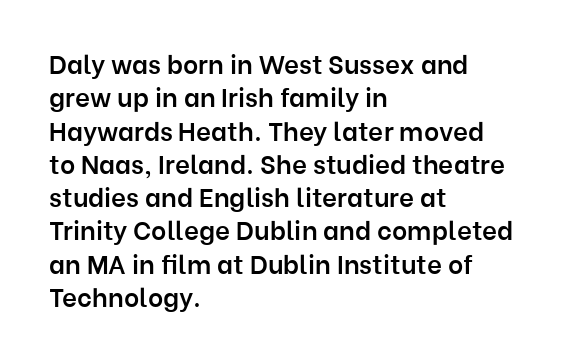
Q: Is the text bold? A: Semi-bold.
Q: Is the text italic (slanted)? A: No, it is upright.
Q: Is the text underlined? A: No.
Q: How is the paragraph aligned? A: Left-aligned.
Q: Is the spacing between letters normal or unusually wide? A: Normal.
Q: Is the spacing between lines tight, normal or loose? A: Normal.
